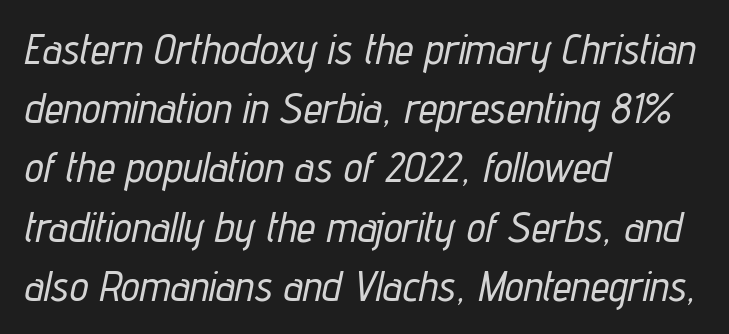
Nobody drew a line under any word here. The lines are quadded left. Students, note that the glyphs here touch the page at normal intervals. Honestly, the row spacing looks completely unremarkable.
